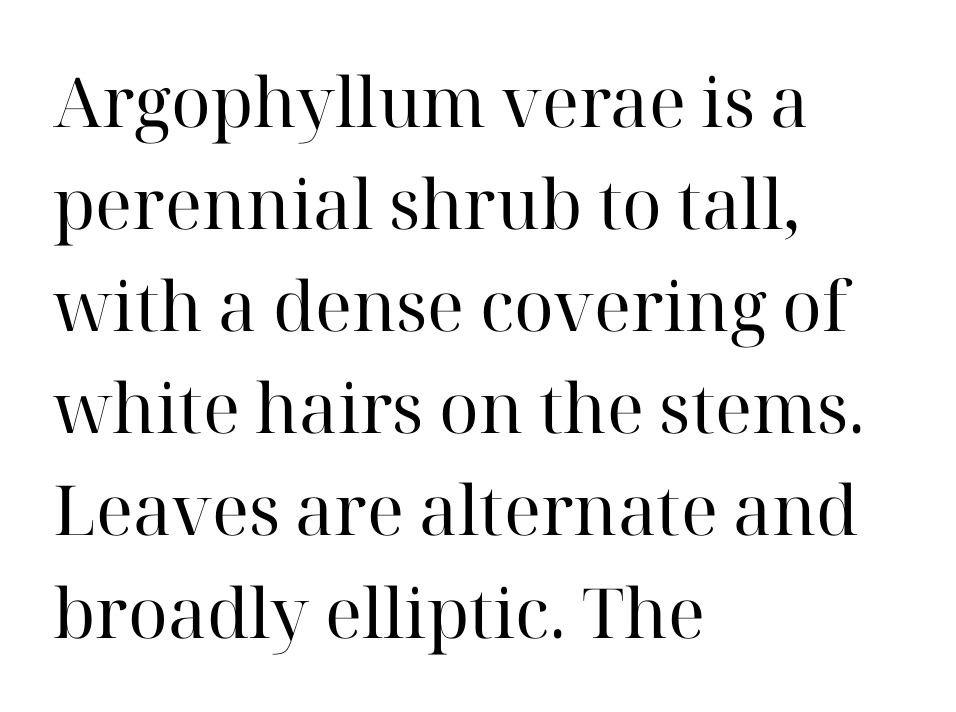
{"serif": "yes", "italic": "no", "bold": "no", "weight": "regular", "width": "normal", "stroke_contrast": "high", "x_height": "medium", "monospaced": "no", "underline": "no", "align": "left", "line_spacing": "normal", "line_spacing_ratio": 1.48, "letter_spacing": "normal", "letter_spacing_em": 0.0, "glyph_px": 69}
